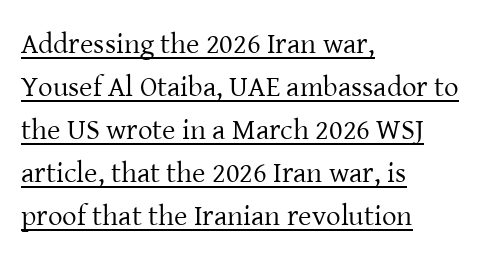
The image shows 29 px regular-weight serif type, upright; set left-aligned, normal line spacing (1.48x), normal letter spacing, underlined; low stroke contrast and a medium x-height.
